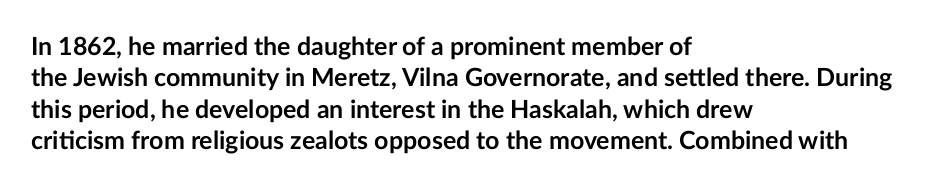
{"italic": "no", "bold": "yes", "underline": "no", "align": "left", "line_spacing": "normal", "line_spacing_ratio": 1.26, "letter_spacing": "normal", "letter_spacing_em": 0.0, "glyph_px": 25}
